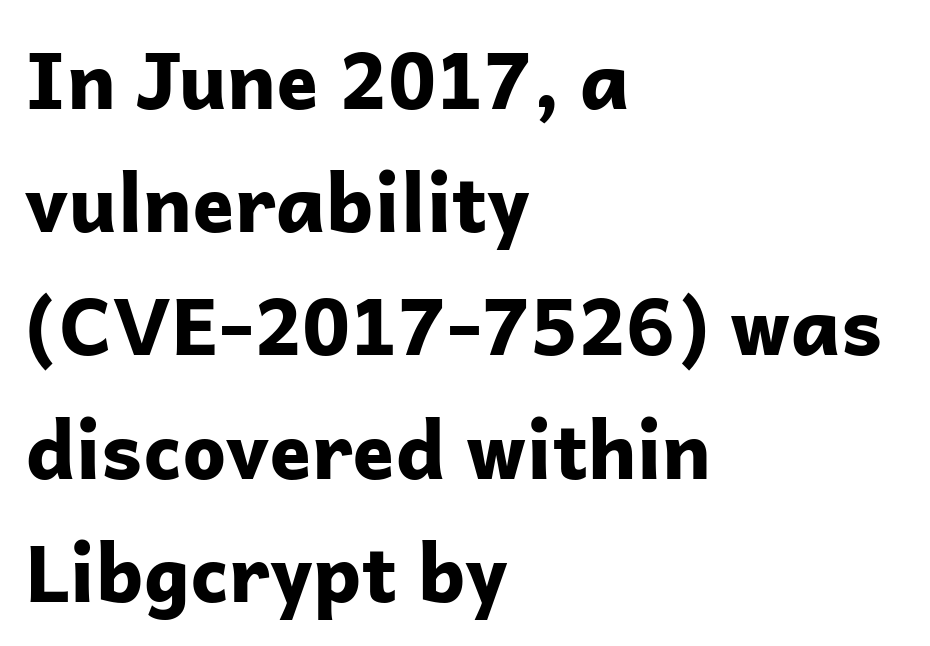
Q: Is the text bold? A: Yes.
Q: Is the text italic (slanted)? A: No, it is upright.
Q: Is the typeface a serif or a sans-serif typeface? A: Sans-serif.
Q: Is the text underlined? A: No.
Q: How is the paragraph aligned? A: Left-aligned.
Q: Is the spacing between letters normal or unusually wide? A: Normal.
Q: Is the spacing between lines tight, normal or loose? A: Normal.
Q: Width (condensed, normal, or wide)? A: Normal.
Q: Stroke contrast? A: Low.
Q: x-height? A: Medium.
Q: Monospaced? A: No.
